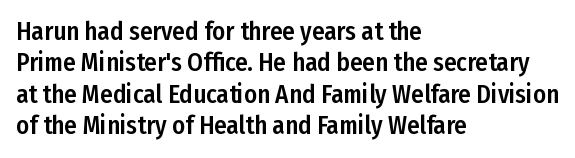
{"italic": "no", "underline": "no", "align": "left", "line_spacing": "normal", "line_spacing_ratio": 1.26, "letter_spacing": "normal", "letter_spacing_em": 0.0, "glyph_px": 25}
